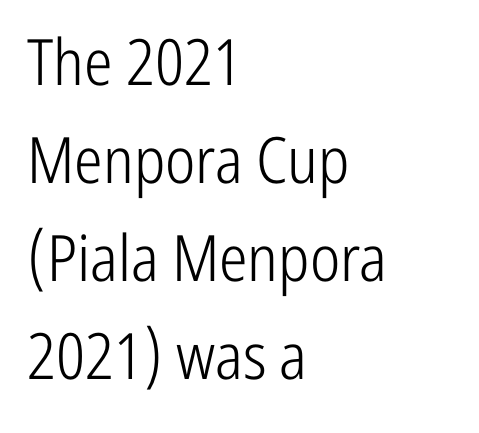
{"serif": "no", "italic": "no", "bold": "no", "weight": "light", "width": "condensed", "stroke_contrast": "low", "x_height": "medium", "monospaced": "no", "underline": "no", "align": "left", "line_spacing": "normal", "line_spacing_ratio": 1.53, "letter_spacing": "normal", "letter_spacing_em": 0.0, "glyph_px": 64}
